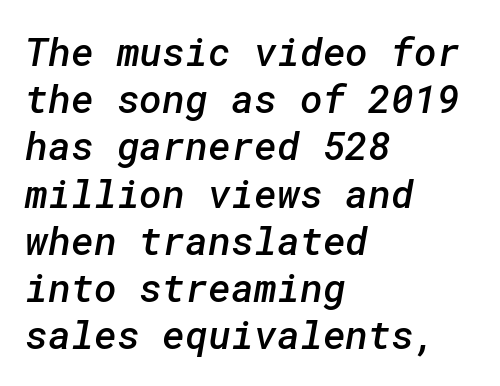
The image shows 39 px semibold sans-serif type; set left-aligned, line spacing 1.21x, normal letter spacing, not underlined; low stroke contrast and a medium x-height.
